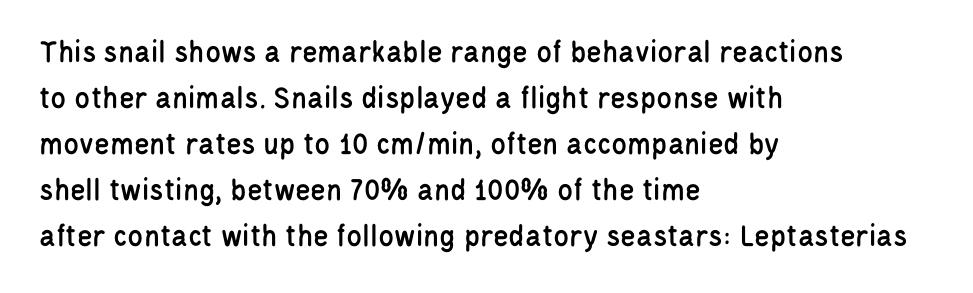
Q: Is the text italic (slanted)? A: No, it is upright.
Q: Is the typeface a serif or a sans-serif typeface? A: Sans-serif.
Q: Is the text underlined? A: No.
Q: How is the paragraph aligned? A: Left-aligned.
Q: Is the spacing between letters normal or unusually wide? A: Normal.
Q: Is the spacing between lines tight, normal or loose? A: Normal.
Q: Width (condensed, normal, or wide)? A: Condensed.
Q: Stroke contrast? A: Low.
Q: x-height? A: Large.
Q: Monospaced? A: No.
